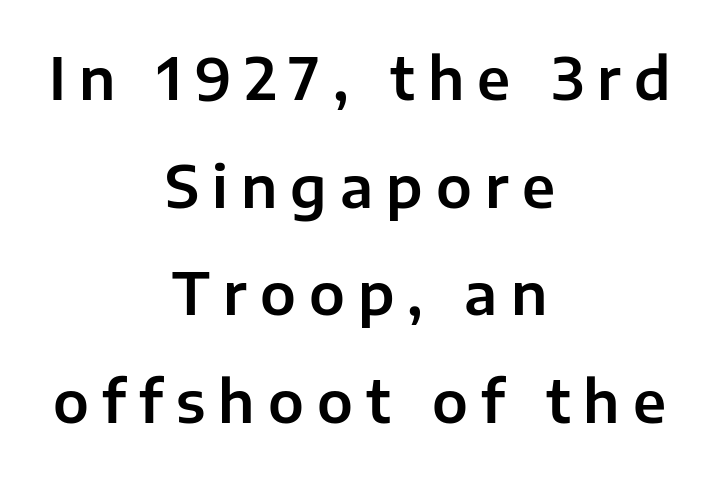
{"serif": "no", "italic": "no", "width": "normal", "stroke_contrast": "low", "x_height": "medium", "monospaced": "no", "underline": "no", "align": "center", "line_spacing_ratio": 1.89, "letter_spacing": "wide", "letter_spacing_em": 0.23, "glyph_px": 57}
